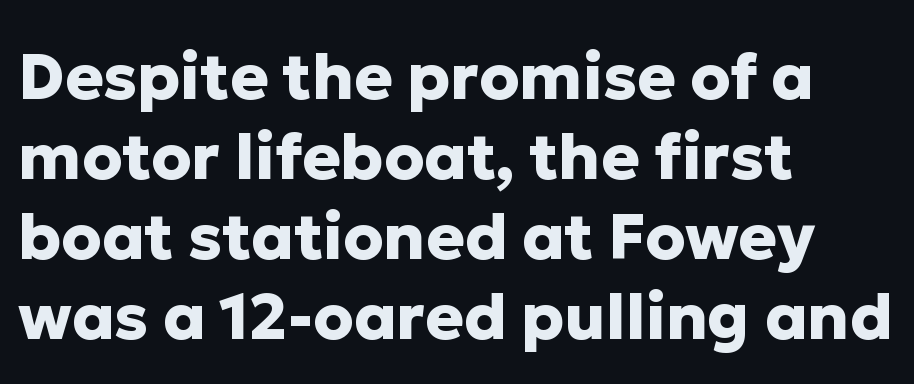
Glyph-to-glyph distance matches everyday printed text. The block of text has a typical density, with ordinary space between rows. Think of a printed novel: that variable character pitch is what you see here. The compositor pushed each line to the left boundary.
